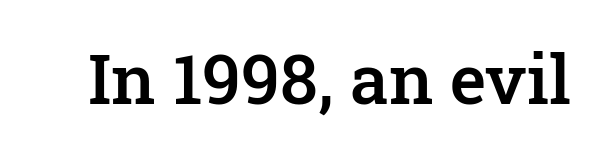
Q: Is the text bold? A: Semi-bold.
Q: Is the text italic (slanted)? A: No, it is upright.
Q: Is the typeface a serif or a sans-serif typeface? A: Serif.
Q: Is the text underlined? A: No.
Q: Is the spacing between letters normal or unusually wide? A: Normal.
Q: Width (condensed, normal, or wide)? A: Normal.
Q: Stroke contrast? A: Low.
Q: x-height? A: Medium.
Q: Monospaced? A: No.
